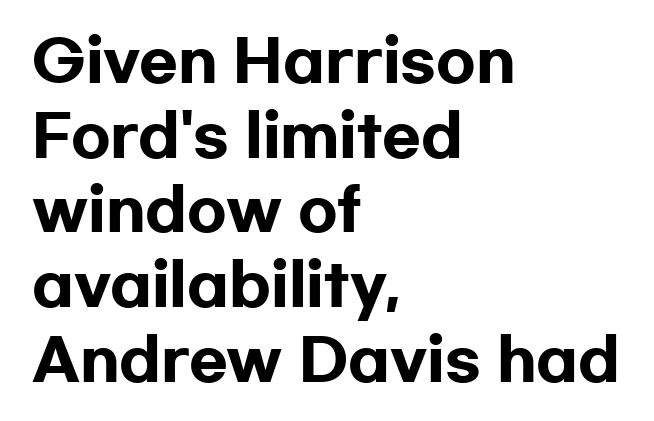
In terms of letterform style, serifs are entirely absent. You can tell it's not italic because the verticals are truly vertical. The rows are spaced the way most documents space them. Just letters on the line, the space beneath them empty. Compared with typical body copy, the letter spacing here is the same.
